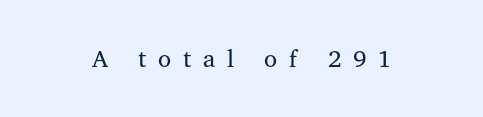
Rendered with straight, roman letterforms. Students, note that the glyphs here are deliberately spaced far apart. These glyphs show unthickened strokes, regular width or finer. Nobody drew a line under any word here.
